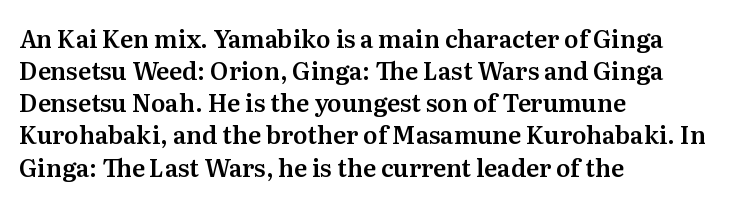
{"italic": "no", "underline": "no", "align": "left", "line_spacing": "normal", "line_spacing_ratio": 1.34, "letter_spacing": "normal", "letter_spacing_em": 0.0, "glyph_px": 24}
